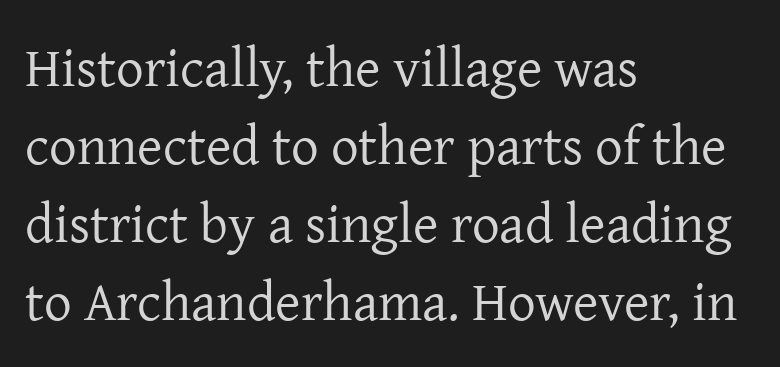
The image shows 55 px regular-weight serif type, upright; set left-aligned, normal line spacing (1.42x), normal letter spacing, not underlined; low stroke contrast and a medium x-height.
